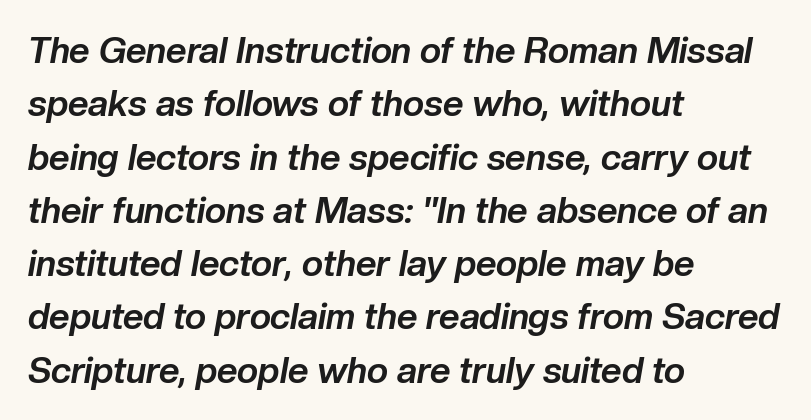
{"italic": "yes", "lean": "right", "slant_degrees": 10, "bold": "yes", "weight": "bold", "width": "normal", "stroke_contrast": "low", "x_height": "medium", "monospaced": "no", "underline": "no", "align": "left", "line_spacing": "normal", "line_spacing_ratio": 1.48, "letter_spacing": "normal", "letter_spacing_em": 0.0, "glyph_px": 36}
